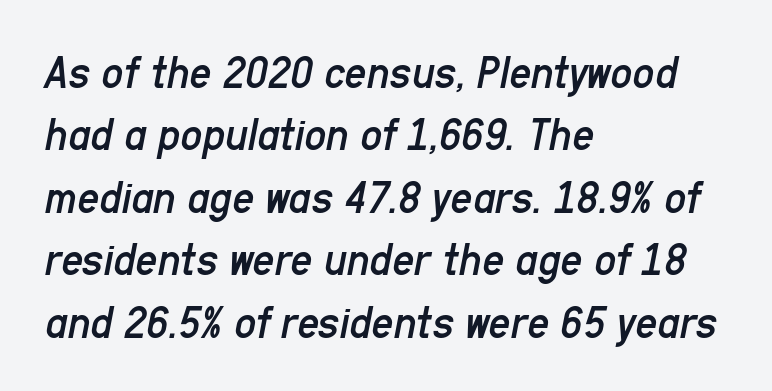
Q: Is the text bold? A: No.
Q: Is the text italic (slanted)? A: Yes, it leans right by about 11 degrees.
Q: Is the text underlined? A: No.
Q: How is the paragraph aligned? A: Left-aligned.
Q: Is the spacing between letters normal or unusually wide? A: Normal.
Q: Is the spacing between lines tight, normal or loose? A: Normal.
Q: Width (condensed, normal, or wide)? A: Condensed.
Q: Stroke contrast? A: Low.
Q: x-height? A: Medium.
Q: Monospaced? A: No.
